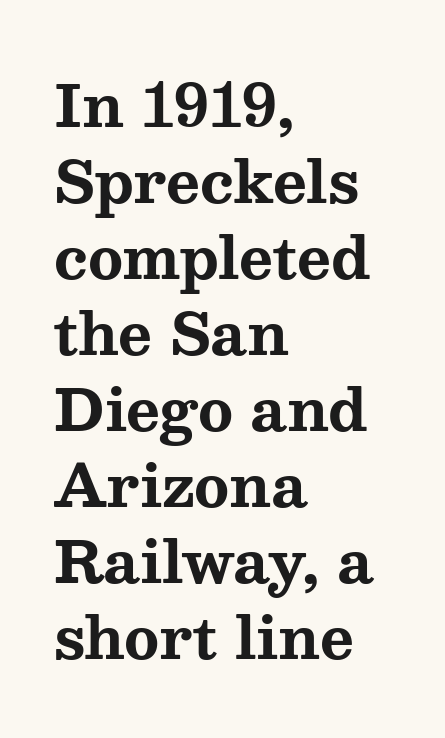
Q: Is the text bold? A: Yes.
Q: Is the text italic (slanted)? A: No, it is upright.
Q: Is the typeface a serif or a sans-serif typeface? A: Serif.
Q: Is the text underlined? A: No.
Q: How is the paragraph aligned? A: Left-aligned.
Q: Is the spacing between letters normal or unusually wide? A: Normal.
Q: Is the spacing between lines tight, normal or loose? A: Normal.
Q: Width (condensed, normal, or wide)? A: Wide.
Q: Stroke contrast? A: Medium.
Q: x-height? A: Medium.
Q: Monospaced? A: No.
